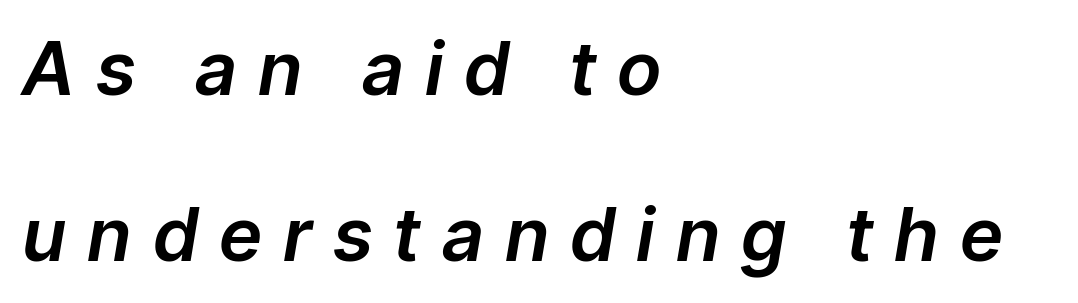
Check under the words: just untouched page. The gaps between neighbouring characters are conspicuously large. These lines are rendered in a variable-pitch font. If you drew a line through each stem, it would be angled. If you drew a ruler down the left edge, every line would touch it.
